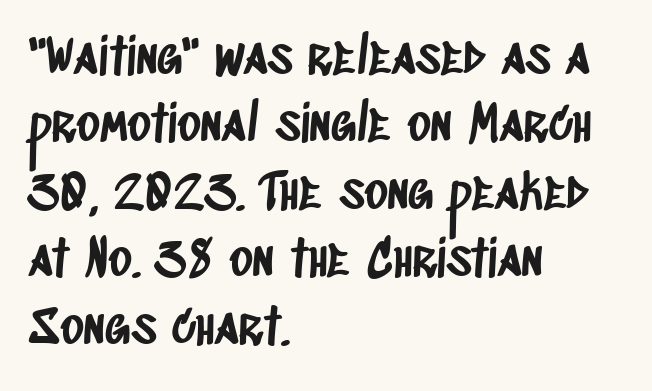
{"serif": "no", "width": "condensed", "stroke_contrast": "low", "x_height": "large", "monospaced": "no", "underline": "no", "align": "left", "line_spacing": "normal", "line_spacing_ratio": 1.35, "letter_spacing": "normal", "letter_spacing_em": 0.0, "glyph_px": 50}
